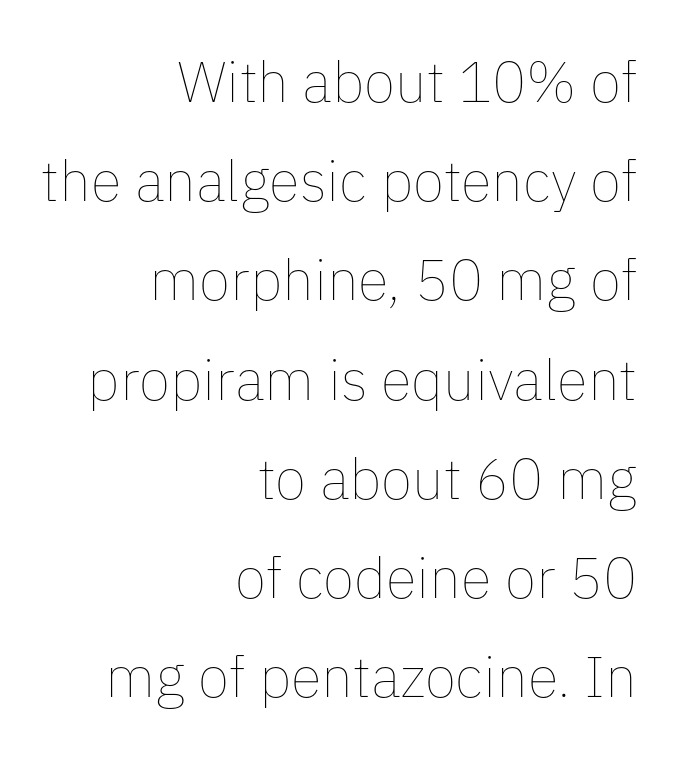
Q: Is the text bold? A: No.
Q: Is the text italic (slanted)? A: No, it is upright.
Q: Is the text underlined? A: No.
Q: How is the paragraph aligned? A: Right-aligned.
Q: Is the spacing between letters normal or unusually wide? A: Normal.
Q: Width (condensed, normal, or wide)? A: Normal.
Q: Stroke contrast? A: Low.
Q: x-height? A: Medium.
Q: Monospaced? A: No.
